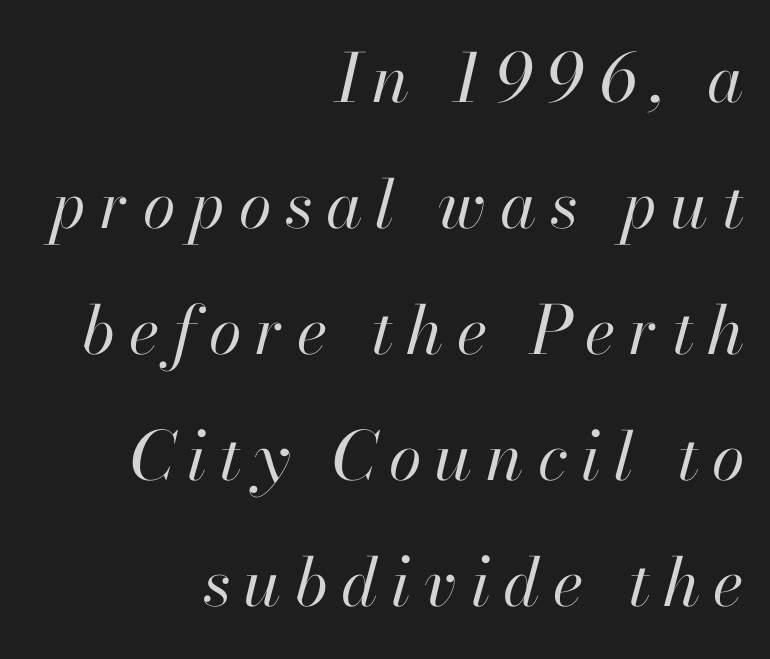
{"italic": "yes", "lean": "right", "slant_degrees": 13, "bold": "no", "weight": "regular", "width": "normal", "stroke_contrast": "high", "x_height": "small", "monospaced": "no", "underline": "no", "align": "right", "line_spacing_ratio": 1.88, "letter_spacing": "wide", "letter_spacing_em": 0.2, "glyph_px": 67}
